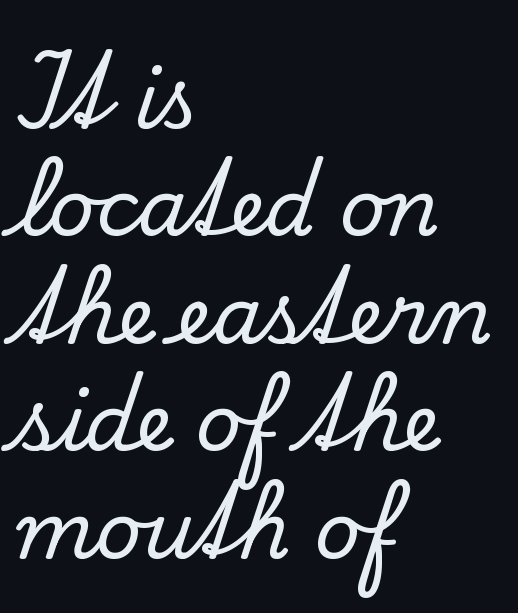
These lines are composed in type with serifs. Varying glyph widths throughout — classic text-font behaviour. The space directly below the letters is spotless.
